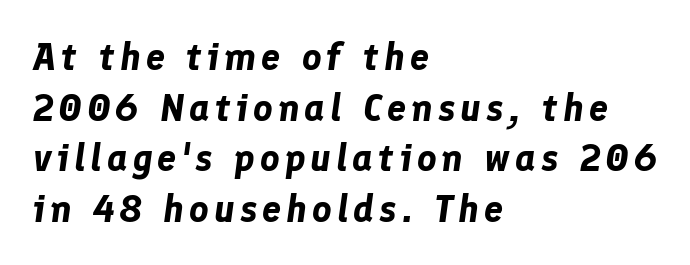
The image shows 38 px bold type, italic (leaning right); set left-aligned, normal line spacing (1.33x), not underlined; low stroke contrast and a medium x-height.
